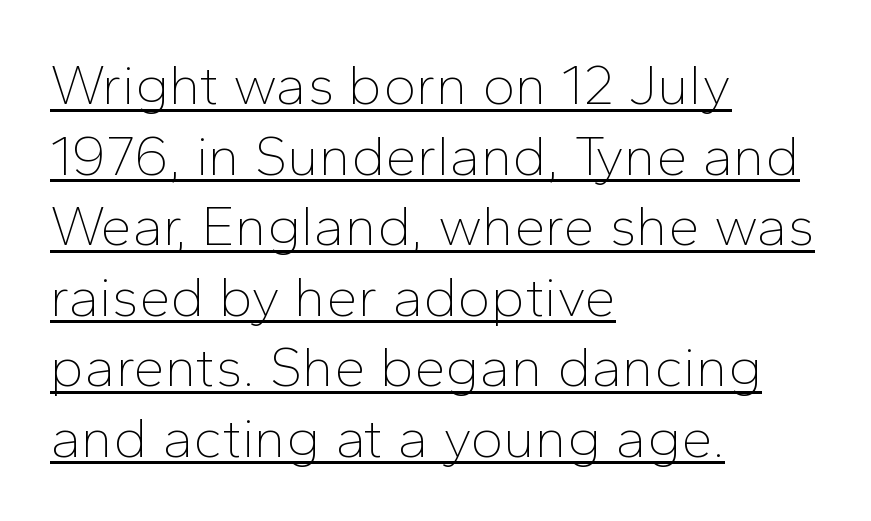
{"serif": "no", "italic": "no", "bold": "no", "weight": "thin", "width": "normal", "stroke_contrast": "low", "x_height": "medium", "monospaced": "no", "underline": "yes", "align": "left", "line_spacing": "normal", "line_spacing_ratio": 1.26, "letter_spacing": "normal", "letter_spacing_em": 0.0, "glyph_px": 56}
